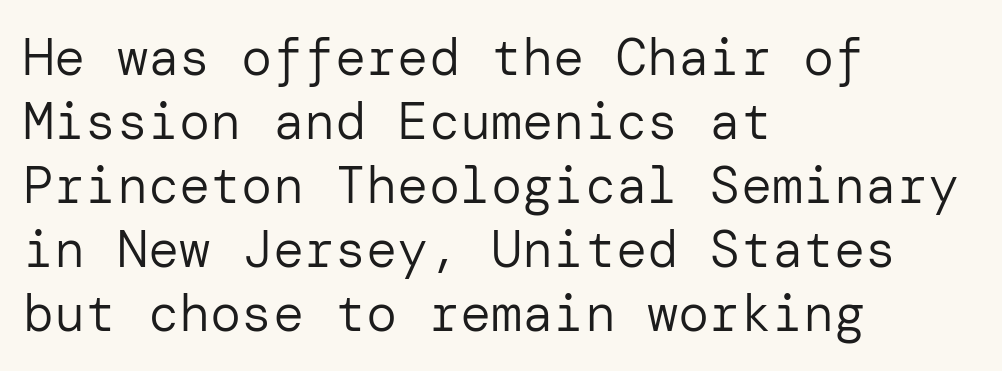
Heaviness? Minimal to ordinary, like unemphasized prose. The specimen reads as upright at a glance. Is this a sans? Yes — the strokes have no serifs. Horizontally, the lines are justified to the leading edge only. Only glyphs here, with clear space below each row.
